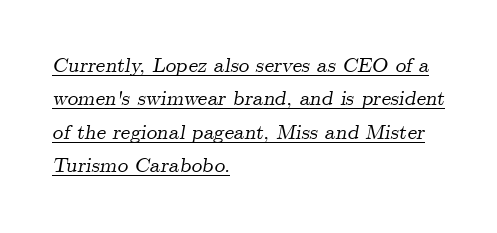
The rows are spaced the way most documents space them. There is no visible air inserted between adjacent glyphs. Is the block centered? No — it sits flush against the left margin. Observe the lean: these are italic letterforms. Decoration check: the copy is underlined.
